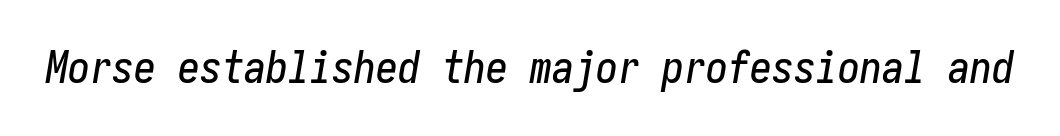
Q: Is the text italic (slanted)? A: Yes, it leans right by about 10 degrees.
Q: Is the text underlined? A: No.
Q: Is the spacing between letters normal or unusually wide? A: Normal.
Q: Width (condensed, normal, or wide)? A: Condensed.
Q: Stroke contrast? A: Low.
Q: x-height? A: Medium.
